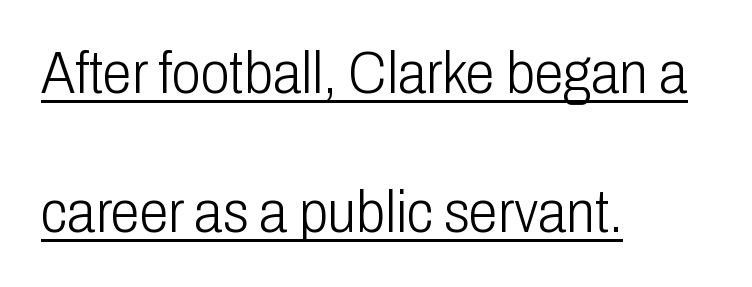
Q: Is the text bold? A: No.
Q: Is the text italic (slanted)? A: No, it is upright.
Q: Is the typeface a serif or a sans-serif typeface? A: Sans-serif.
Q: Is the text underlined? A: Yes.
Q: How is the paragraph aligned? A: Left-aligned.
Q: Is the spacing between letters normal or unusually wide? A: Normal.
Q: Is the spacing between lines tight, normal or loose? A: Loose.
Q: Width (condensed, normal, or wide)? A: Condensed.
Q: Stroke contrast? A: Low.
Q: x-height? A: Medium.
Q: Monospaced? A: No.
